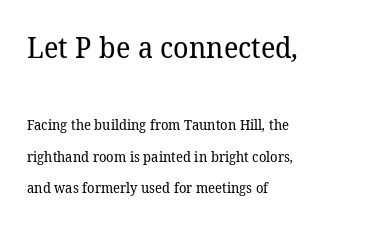
{"serif": "yes", "bold": "no", "weight": "regular", "width": "normal", "stroke_contrast": "low", "x_height": "medium", "monospaced": "no", "underline": "no", "align": "left", "line_spacing": "loose", "line_spacing_ratio": 2.25, "letter_spacing": "normal", "letter_spacing_em": 0.0, "larger_block": "first", "size_ratio": 2.07, "glyph_px": 29}
